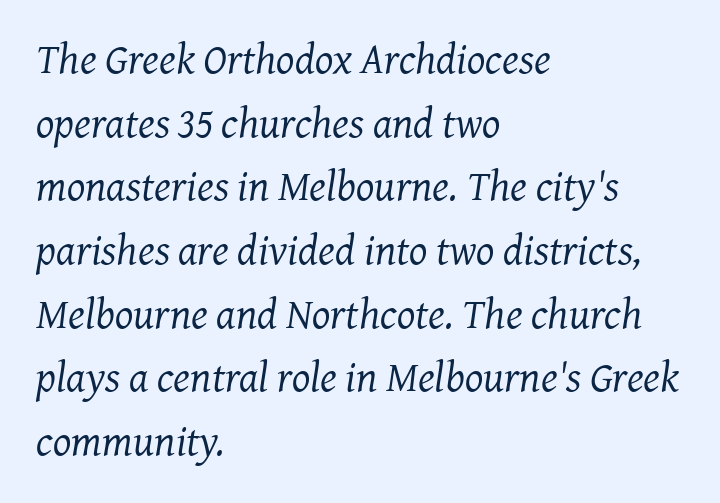
The image shows 43 px regular-weight serif type, italic (leaning right); set left-aligned, normal line spacing (1.48x), normal letter spacing, not underlined; medium stroke contrast and a medium x-height.
